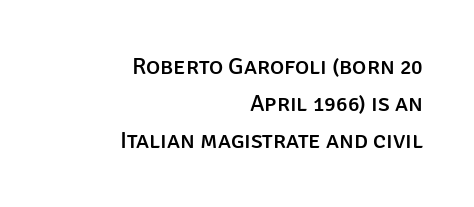
Q: Is the text italic (slanted)? A: No, it is upright.
Q: Is the text underlined? A: No.
Q: How is the paragraph aligned? A: Right-aligned.
Q: Is the spacing between letters normal or unusually wide? A: Normal.
Q: Is the spacing between lines tight, normal or loose? A: Normal.
